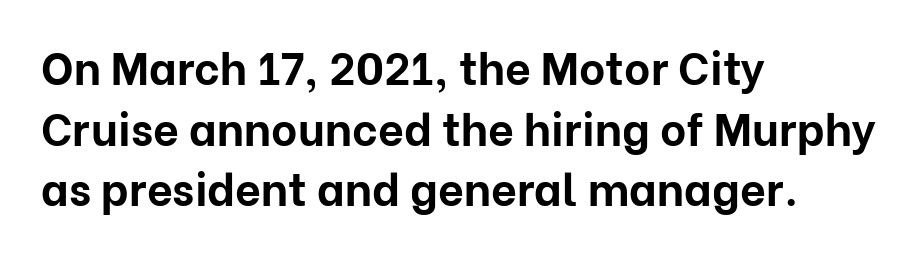
The image shows 45 px bold sans-serif type, upright; set left-aligned, normal line spacing (1.35x), normal letter spacing, not underlined; low stroke contrast and a medium x-height.
